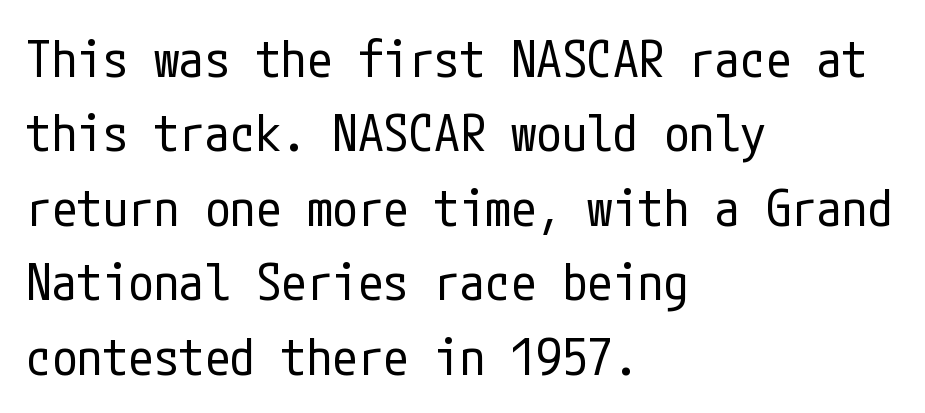
The image shows 51 px regular-weight, condensed sans-serif type, upright; set left-aligned, normal line spacing (1.46x), normal letter spacing, not underlined; low stroke contrast and a medium x-height.
